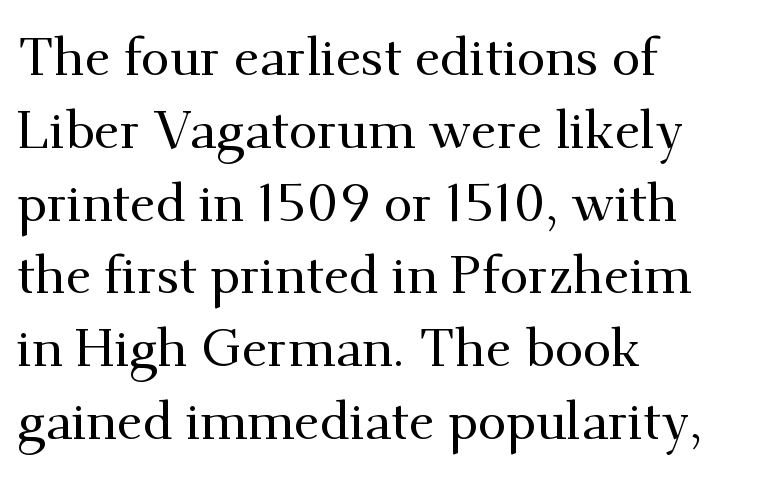
{"serif": "yes", "italic": "no", "width": "normal", "stroke_contrast": "medium", "x_height": "small", "monospaced": "no", "underline": "no", "align": "left", "line_spacing": "normal", "line_spacing_ratio": 1.4, "letter_spacing": "normal", "letter_spacing_em": 0.0, "glyph_px": 52}
